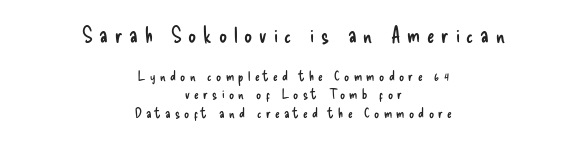
The image shows 22 px text type, upright; set centered, normal line spacing (1.3x), unusually wide letter spacing (+0.31 em), not underlined; the first (top) block is 1.57x larger.
